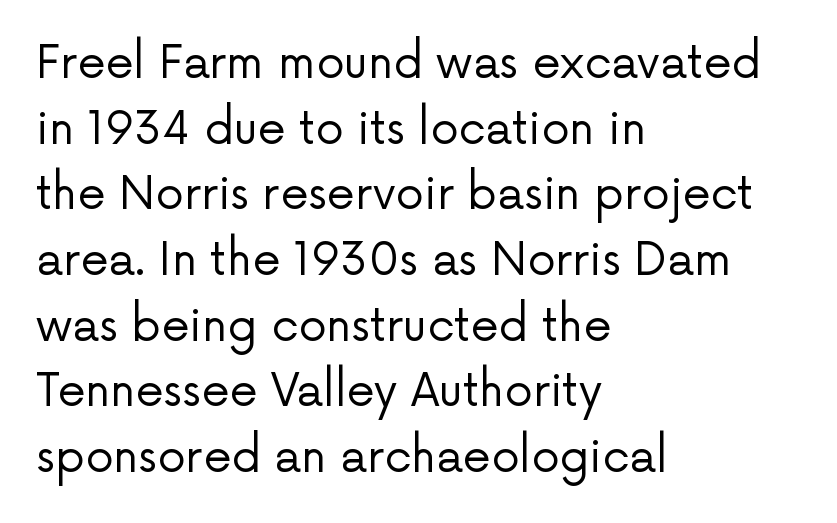
The image shows 45 px regular-weight sans-serif type, upright; set left-aligned, normal line spacing (1.46x), normal letter spacing, not underlined; low stroke contrast and a medium x-height.
